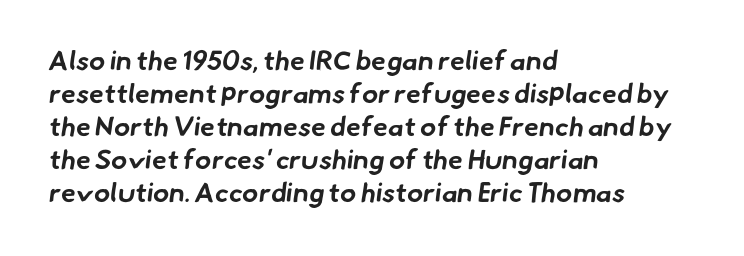
The image shows 27 px bold type; set left-aligned, line spacing 1.22x, normal letter spacing, not underlined.
